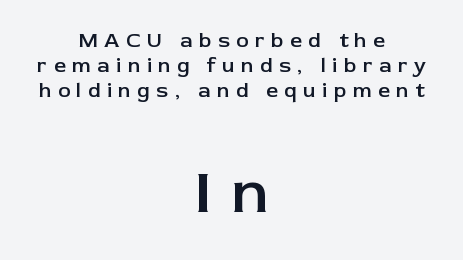
The image shows 63 px semibold sans-serif type, upright; set centered, line spacing 1.19x, unusually wide letter spacing (+0.3 em), not underlined; the second (bottom) block is 3.0x larger; low stroke contrast and a medium x-height.
